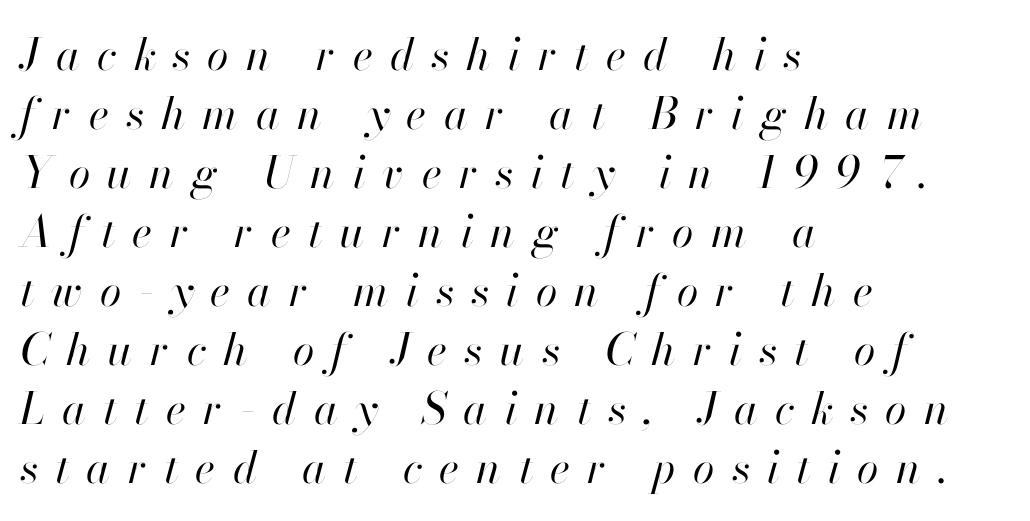
{"italic": "yes", "lean": "right", "slant_degrees": 13, "bold": "no", "weight": "regular", "width": "normal", "stroke_contrast": "high", "x_height": "small", "monospaced": "no", "underline": "no", "align": "left", "line_spacing": "normal", "line_spacing_ratio": 1.34, "letter_spacing": "wide", "letter_spacing_em": 0.39, "glyph_px": 44}
